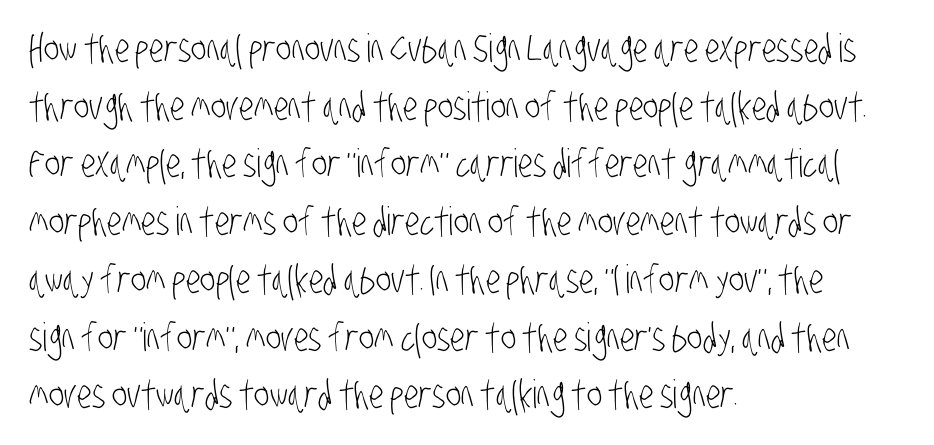
The image shows 39 px light, condensed sans-serif type; set left-aligned, normal line spacing (1.48x), normal letter spacing, not underlined; low stroke contrast and a large x-height.
